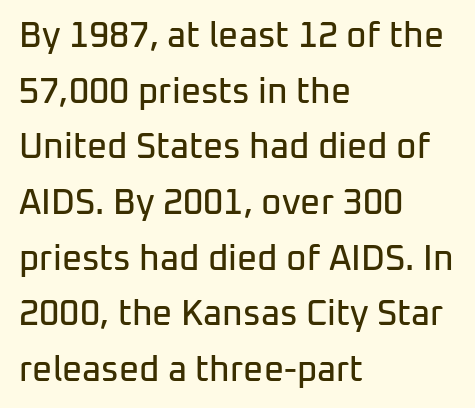
The image shows 35 px sans-serif type, upright; set left-aligned, normal line spacing (1.59x), normal letter spacing, not underlined; low stroke contrast and a medium x-height.
